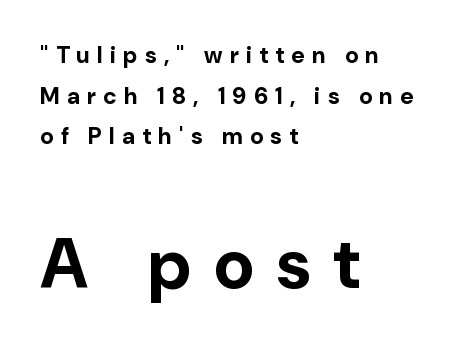
The image shows 70 px bold sans-serif type, upright; set left-aligned, line spacing 1.77x, unusually wide letter spacing (+0.32 em), not underlined; the second (bottom) block is 3.04x larger; low stroke contrast and a medium x-height.
